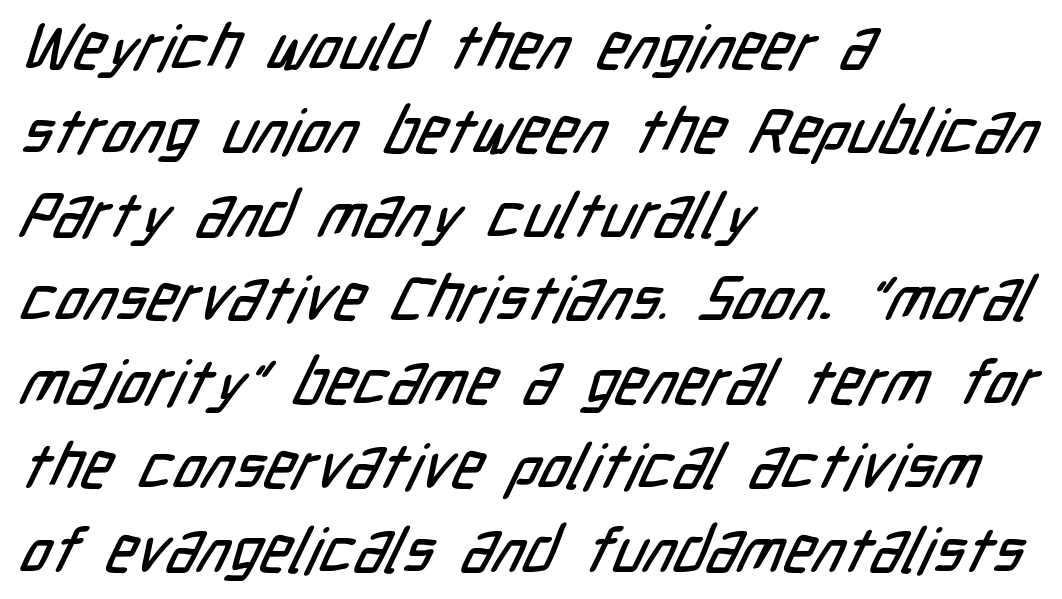
{"serif": "no", "width": "condensed", "stroke_contrast": "low", "x_height": "medium", "monospaced": "no", "underline": "no", "align": "left", "line_spacing": "normal", "line_spacing_ratio": 1.33, "letter_spacing": "normal", "letter_spacing_em": 0.0, "glyph_px": 63}
